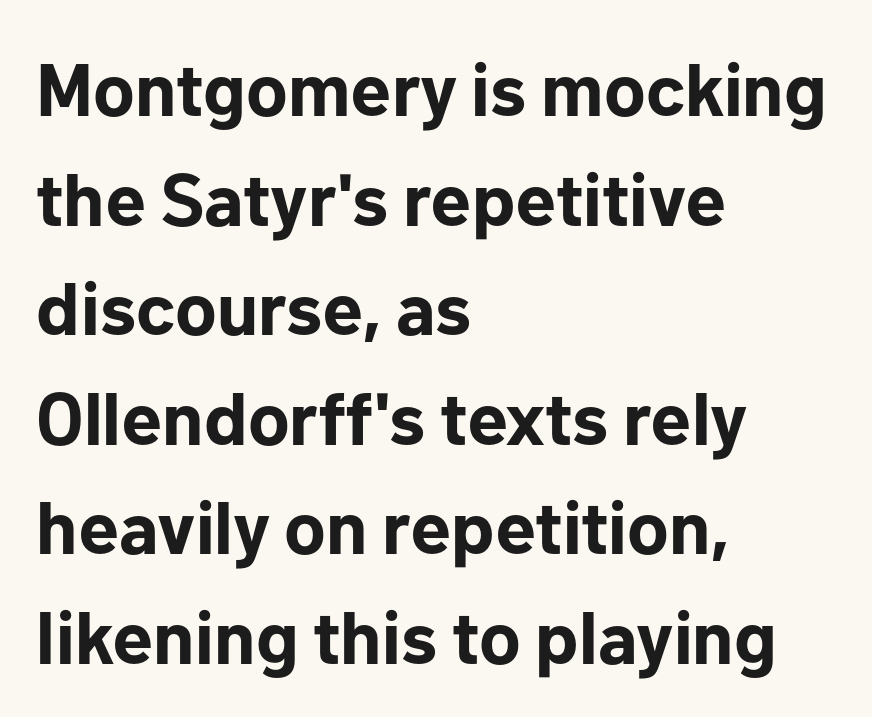
Short and long lines alike share a common starting point at left. The lettering stays uniformly vertical, giving the passage a roman look. If you measured baseline to baseline, you'd find a middling distance. The area under the type is left untouched. Each letter keeps its own natural width here, so spacing adapts to shape.
